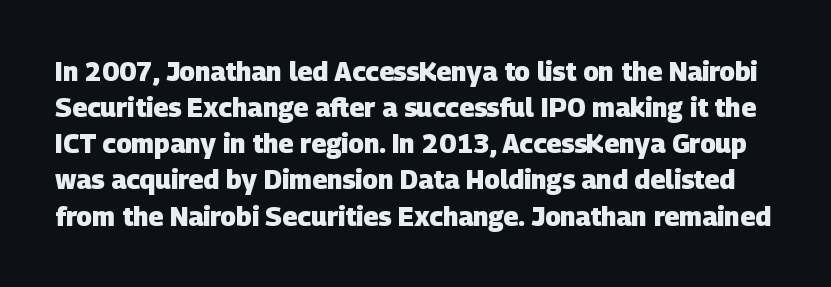
{"bold": "yes", "underline": "no", "line_spacing": "normal", "line_spacing_ratio": 1.39, "letter_spacing": "normal", "letter_spacing_em": 0.0, "glyph_px": 26}
